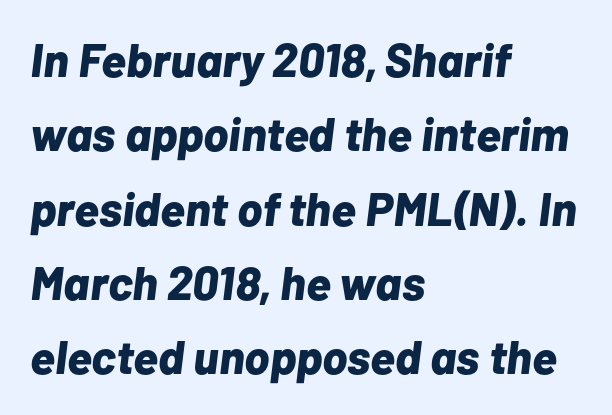
{"italic": "yes", "lean": "right", "slant_degrees": 7, "bold": "yes", "weight": "bold", "width": "normal", "stroke_contrast": "low", "x_height": "medium", "monospaced": "no", "underline": "no", "align": "left", "line_spacing": "normal", "line_spacing_ratio": 1.58, "letter_spacing": "normal", "letter_spacing_em": 0.0, "glyph_px": 47}
